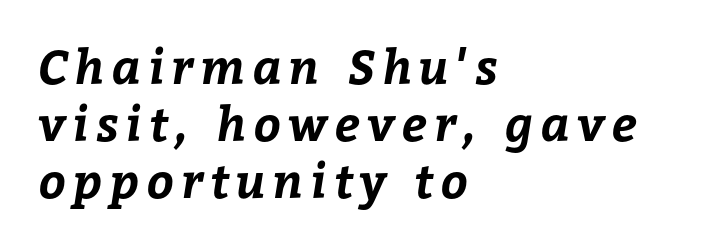
The image shows 47 px bold type; set left-aligned, line spacing 1.21x, not underlined; low stroke contrast and a medium x-height.
